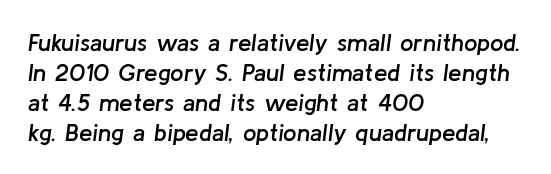
The image shows 24 px text type, italic (leaning right); set left-aligned, normal line spacing (1.25x), normal letter spacing, not underlined.
